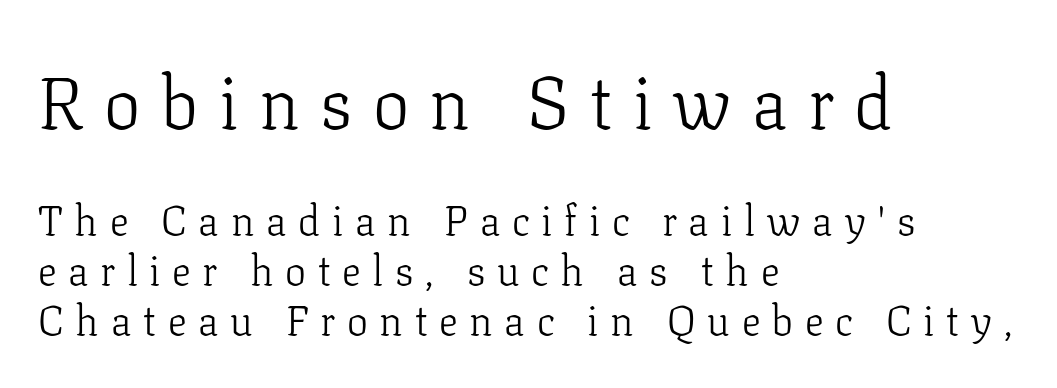
The image shows 73 px light serif type, upright; set left-aligned, line spacing 1.19x, unusually wide letter spacing (+0.28 em), not underlined; the first (top) block is 1.74x larger; low stroke contrast and a medium x-height.
